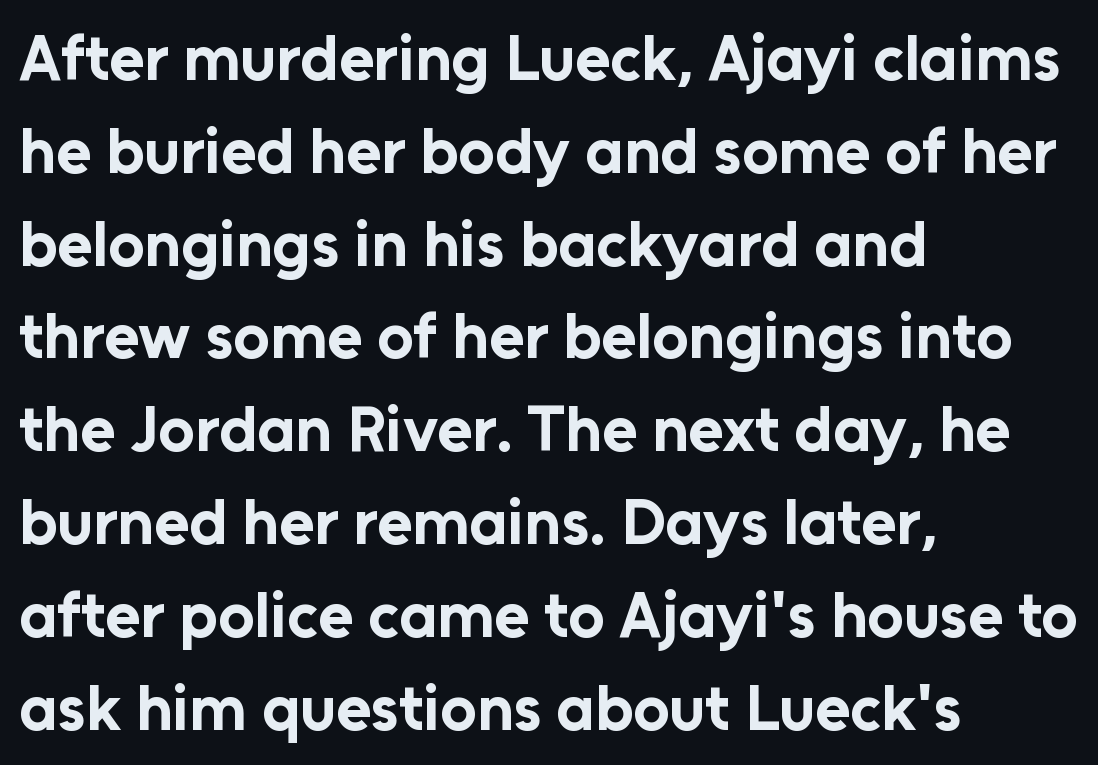
{"serif": "no", "italic": "no", "bold": "yes", "weight": "bold", "width": "normal", "stroke_contrast": "low", "x_height": "medium", "monospaced": "no", "underline": "no", "align": "left", "line_spacing": "normal", "line_spacing_ratio": 1.45, "letter_spacing": "normal", "letter_spacing_em": 0.0, "glyph_px": 64}
